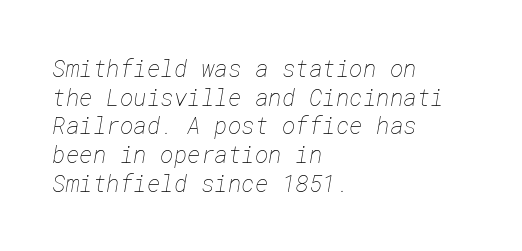
Is the stroke heavy? The answer is a plain regular-or-lighter. The lines in this sample share a left origin and differ only in where they stop. Is there much room between lines? A standard amount, neither cramped nor airy. Compared with typical body copy, the letter spacing here is the same.
